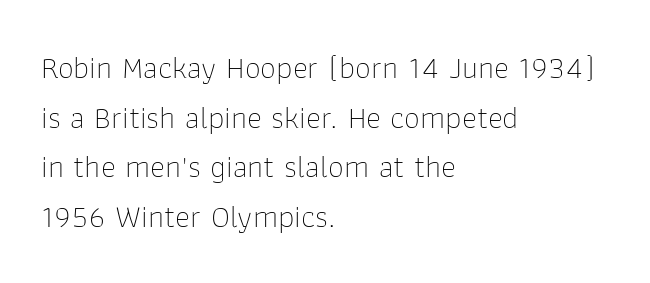
Regular leading. The passage shown is typed in a proportional face where columns would drift. Line beginnings align vertically; line endings do not. The font family rendered here belongs to the sans-serif group.
